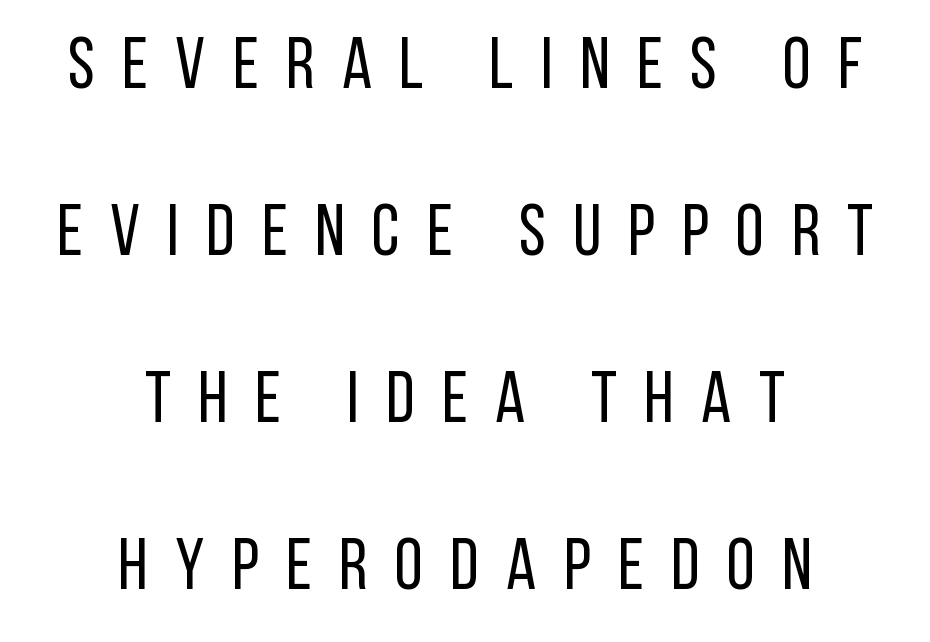
Q: Is the text bold? A: No.
Q: Is the text italic (slanted)? A: No, it is upright.
Q: Is the typeface a serif or a sans-serif typeface? A: Sans-serif.
Q: Is the text underlined? A: No.
Q: How is the paragraph aligned? A: Centered.
Q: Is the spacing between letters normal or unusually wide? A: Unusually wide.
Q: Is the spacing between lines tight, normal or loose? A: Loose.
Q: Width (condensed, normal, or wide)? A: Condensed.
Q: Stroke contrast? A: Low.
Q: x-height? A: Large.
Q: Monospaced? A: No.
